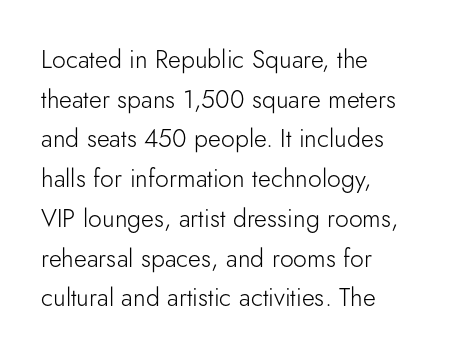
{"italic": "no", "bold": "no", "underline": "no", "align": "left", "line_spacing": "normal", "line_spacing_ratio": 1.59, "letter_spacing": "normal", "letter_spacing_em": 0.0, "glyph_px": 25}
